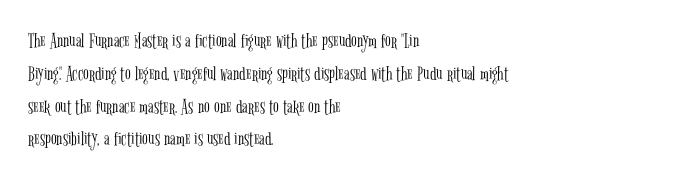
Q: Is the text bold? A: No.
Q: Is the text italic (slanted)? A: No, it is upright.
Q: Is the text underlined? A: No.
Q: How is the paragraph aligned? A: Left-aligned.
Q: Is the spacing between letters normal or unusually wide? A: Normal.
Q: Is the spacing between lines tight, normal or loose? A: Normal.
